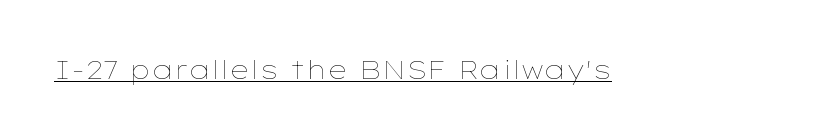
{"italic": "no", "bold": "no", "underline": "yes", "letter_spacing": "normal", "letter_spacing_em": 0.0, "glyph_px": 25}
